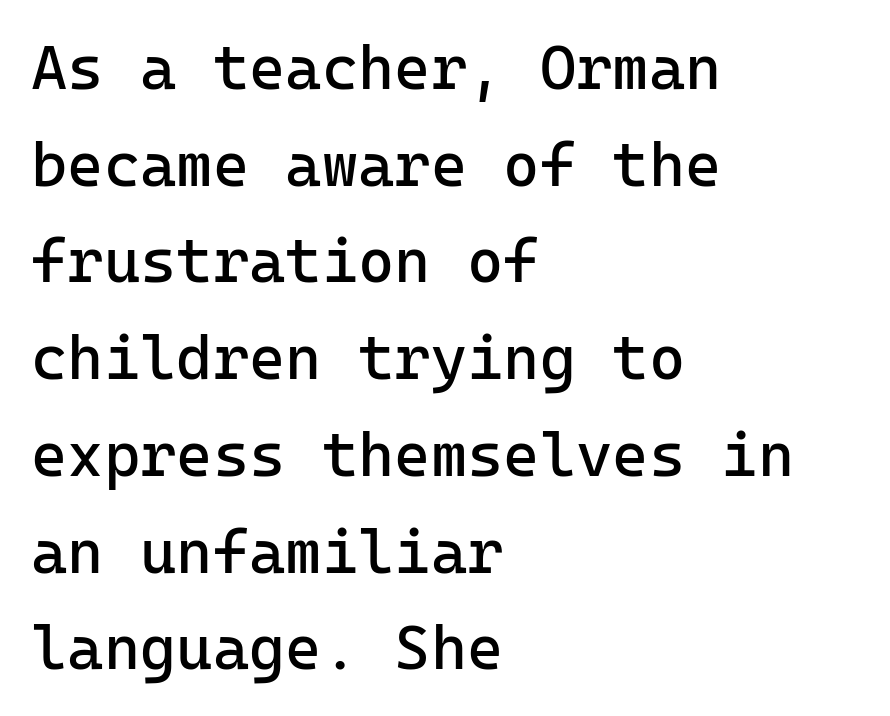
Q: Is the text bold? A: No.
Q: Is the text italic (slanted)? A: No, it is upright.
Q: Is the typeface a serif or a sans-serif typeface? A: Sans-serif.
Q: Is the text underlined? A: No.
Q: How is the paragraph aligned? A: Left-aligned.
Q: Is the spacing between letters normal or unusually wide? A: Normal.
Q: Is the spacing between lines tight, normal or loose? A: Normal.
Q: Width (condensed, normal, or wide)? A: Normal.
Q: Stroke contrast? A: Low.
Q: x-height? A: Medium.
